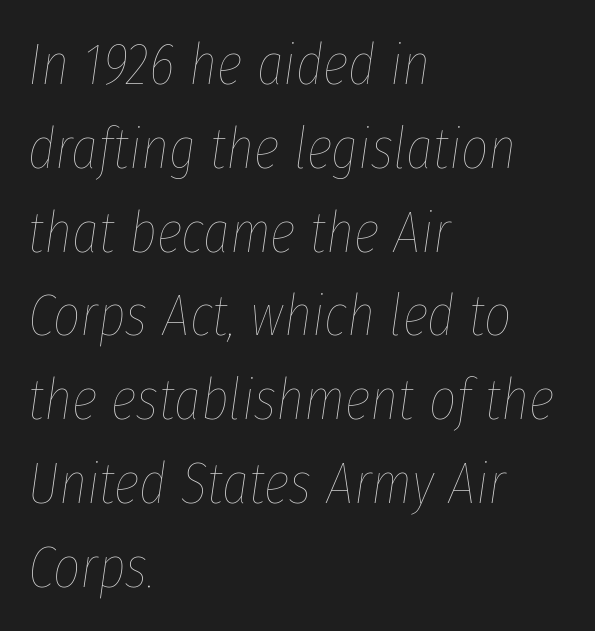
Bold? No — there's no thickening of the strokes. Think of a printed novel: that variable character pitch is what you see here. The rendering applies a slant to the glyphs. The rendering anchors every line to the left-hand side.
